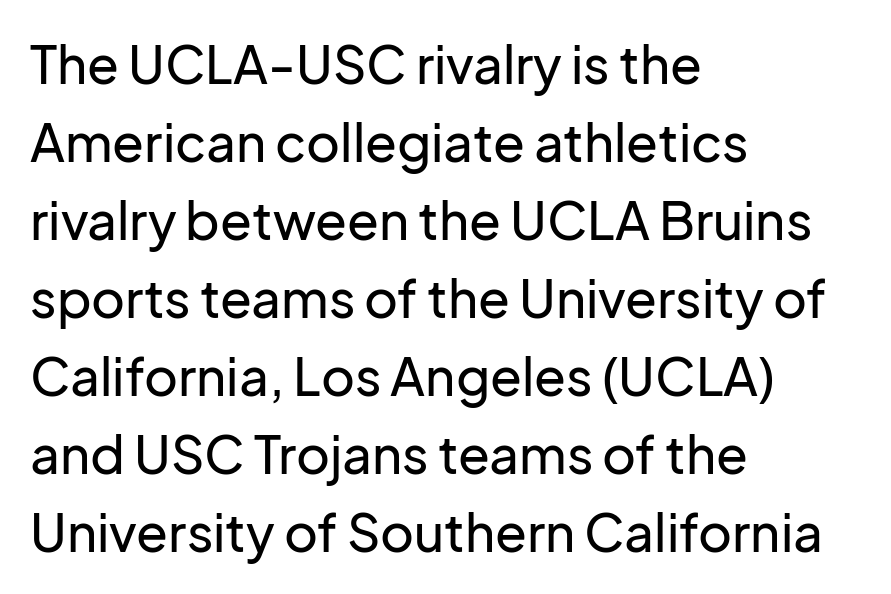
The image shows 52 px sans-serif type, upright; set left-aligned, normal line spacing (1.5x), normal letter spacing, not underlined; low stroke contrast and a medium x-height.
